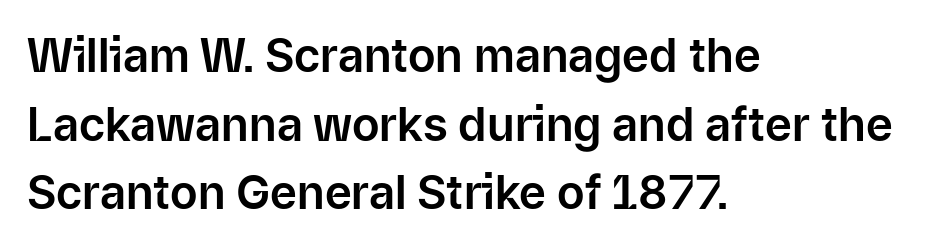
{"serif": "no", "italic": "no", "width": "normal", "stroke_contrast": "low", "x_height": "medium", "monospaced": "no", "underline": "no", "align": "left", "line_spacing": "normal", "line_spacing_ratio": 1.49, "letter_spacing": "normal", "letter_spacing_em": 0.0, "glyph_px": 46}
